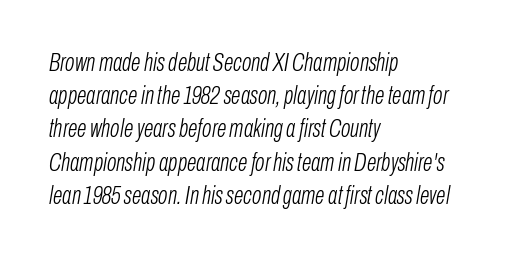
Stroke thickness stays within the range of a standard reading face or lighter. Does the leading feel generous? No, just average. The letters are slanted; this is an italic face. The rag falls on the right side of this text block. Inter-character spacing is left at the font's built-in metrics. Only glyphs here, with clear space below each row.
